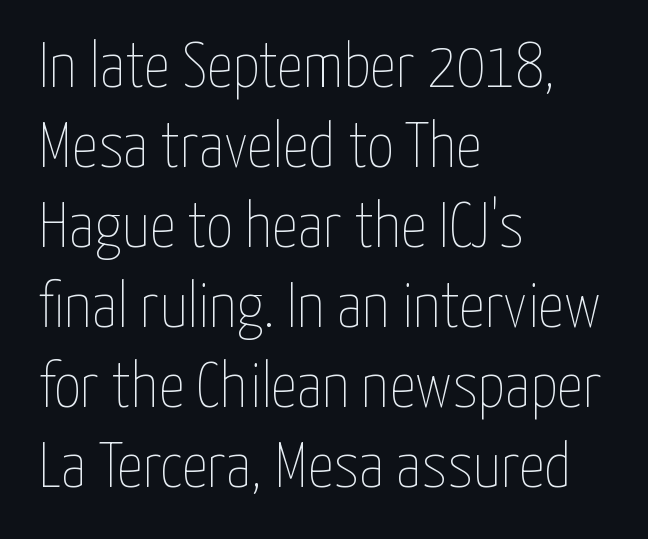
{"italic": "no", "bold": "no", "weight": "thin", "width": "condensed", "stroke_contrast": "low", "x_height": "medium", "monospaced": "no", "underline": "no", "align": "left", "line_spacing_ratio": 1.23, "letter_spacing": "normal", "letter_spacing_em": 0.0, "glyph_px": 65}
